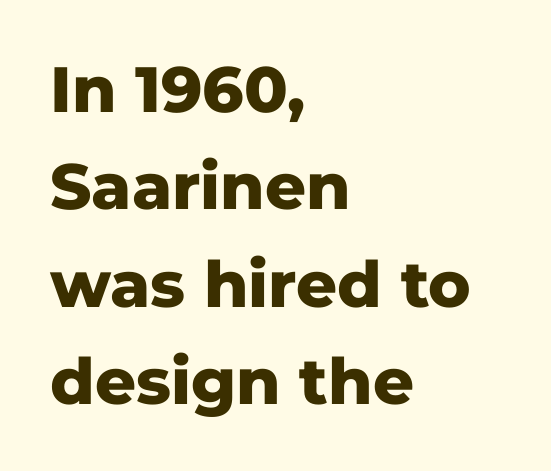
Teacher's note: observe the even left margin — that is flush-left alignment. This sample uses an upright cut, with every glyph sitting square on the baseline. Summary of weight: heavy, a full bold. A typesetter would call this proportional, since set widths differ per character. The passage shown stacks its lines at a standard gap. Note: no serifs on the glyphs.
